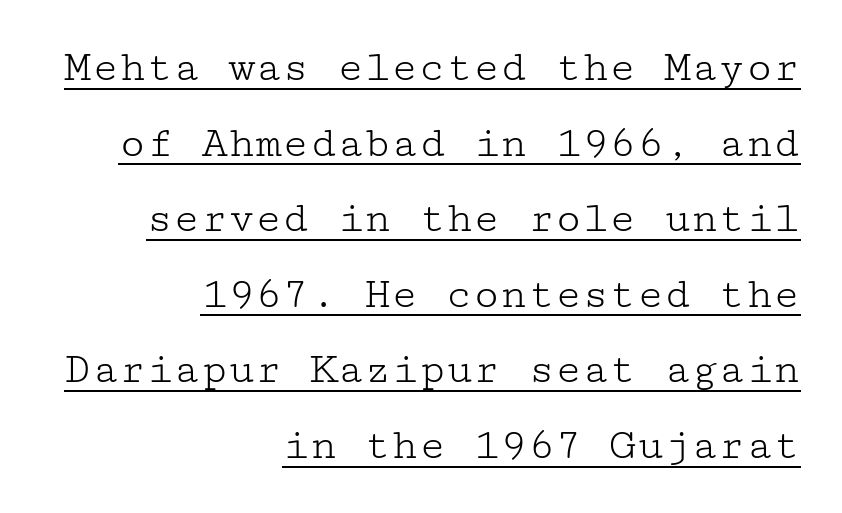
Q: Is the text bold? A: No.
Q: Is the text italic (slanted)? A: No, it is upright.
Q: Is the typeface a serif or a sans-serif typeface? A: Serif.
Q: Is the text underlined? A: Yes.
Q: How is the paragraph aligned? A: Right-aligned.
Q: Is the spacing between letters normal or unusually wide? A: Normal.
Q: Is the spacing between lines tight, normal or loose? A: Normal.
Q: Width (condensed, normal, or wide)? A: Wide.
Q: Stroke contrast? A: Low.
Q: x-height? A: Medium.
